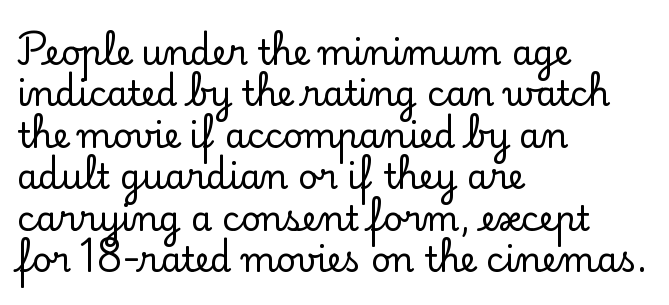
{"serif": "yes", "italic": "no", "width": "normal", "stroke_contrast": "low", "x_height": "small", "monospaced": "no", "underline": "no", "align": "left", "line_spacing_ratio": 1.22, "letter_spacing": "normal", "letter_spacing_em": 0.0, "glyph_px": 34}
